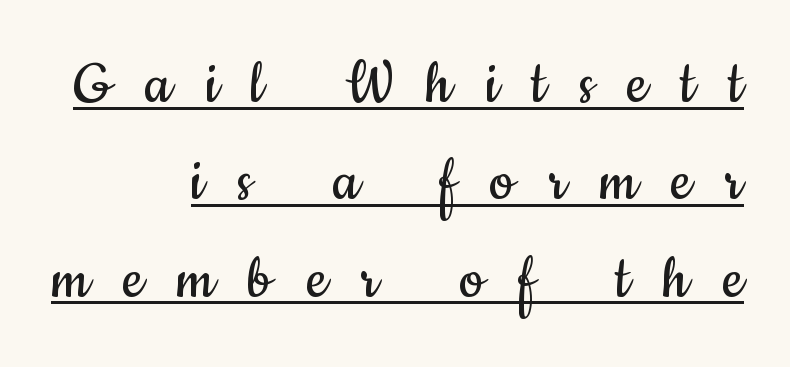
The image shows 69 px regular-weight, condensed sans-serif type; set right-aligned, normal line spacing (1.41x), unusually wide letter spacing (+0.49 em), underlined; low stroke contrast and a small x-height.
